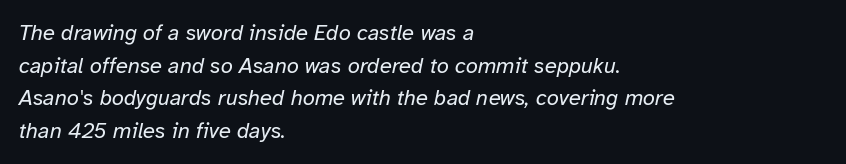
{"italic": "yes", "lean": "right", "slant_degrees": 12, "bold": "no", "underline": "no", "align": "left", "line_spacing": "normal", "line_spacing_ratio": 1.48, "letter_spacing": "normal", "letter_spacing_em": 0.0, "glyph_px": 22}
